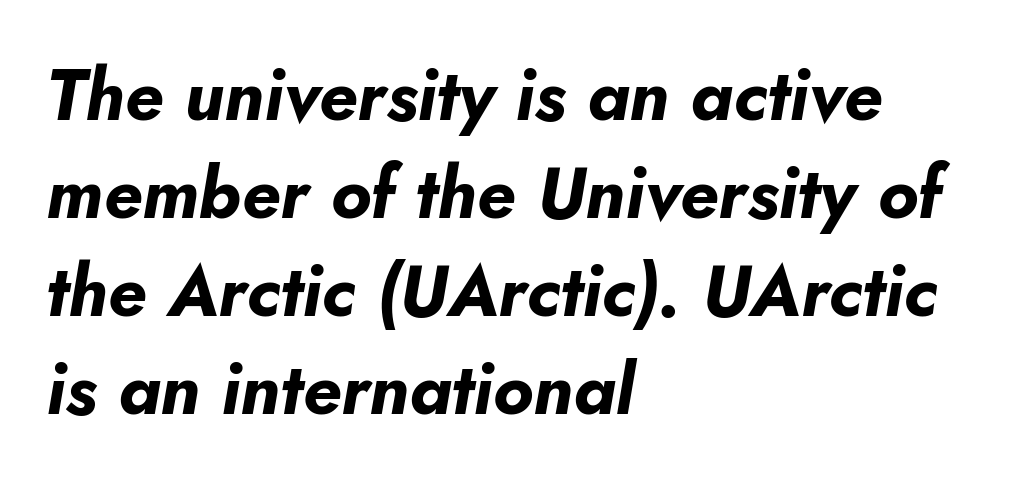
Q: Is the text bold? A: Yes.
Q: Is the text italic (slanted)? A: Yes, it leans right by about 10 degrees.
Q: Is the text underlined? A: No.
Q: How is the paragraph aligned? A: Left-aligned.
Q: Is the spacing between letters normal or unusually wide? A: Normal.
Q: Is the spacing between lines tight, normal or loose? A: Normal.
Q: Width (condensed, normal, or wide)? A: Normal.
Q: Stroke contrast? A: Low.
Q: x-height? A: Small.
Q: Monospaced? A: No.
